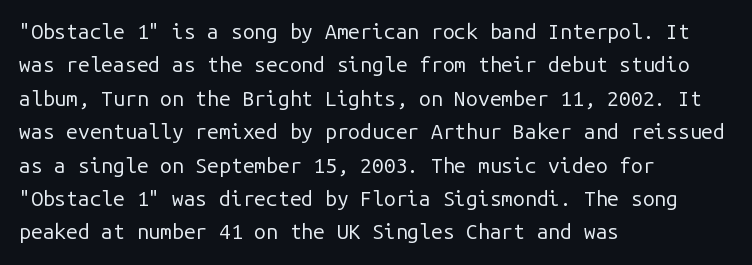
Q: Is the text bold? A: No.
Q: Is the text italic (slanted)? A: No, it is upright.
Q: Is the text underlined? A: No.
Q: How is the paragraph aligned? A: Left-aligned.
Q: Is the spacing between letters normal or unusually wide? A: Normal.
Q: Is the spacing between lines tight, normal or loose? A: Normal.
